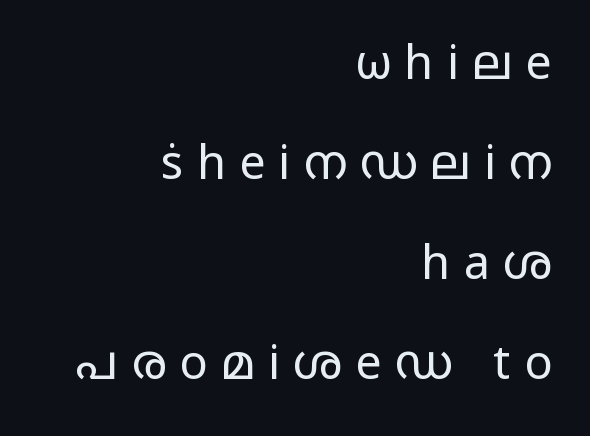
{"serif": "no", "italic": "no", "bold": "no", "weight": "regular", "width": "wide", "stroke_contrast": "low", "x_height": "medium", "monospaced": "no", "underline": "no", "align": "right", "line_spacing": "loose", "line_spacing_ratio": 2.13, "letter_spacing": "wide", "letter_spacing_em": 0.28, "glyph_px": 47}
